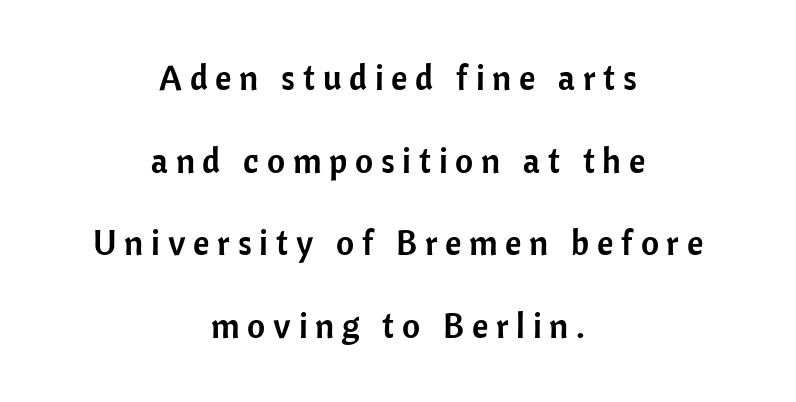
{"serif": "no", "italic": "no", "width": "normal", "stroke_contrast": "low", "x_height": "medium", "monospaced": "no", "underline": "no", "align": "center", "line_spacing": "loose", "line_spacing_ratio": 2.36, "letter_spacing": "wide", "letter_spacing_em": 0.22, "glyph_px": 35}
